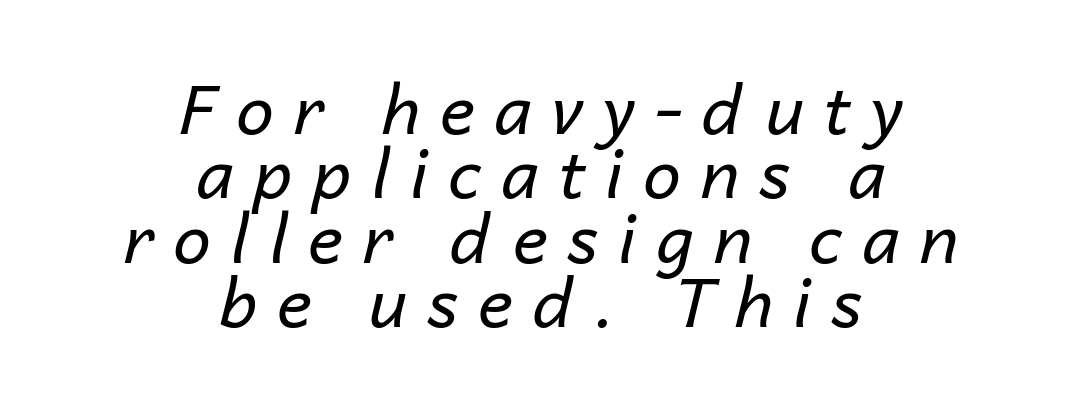
Proportional: the letters do not fall into vertical columns. Summary of vertical rhythm: compact, with narrow interline spacing. Descender tails drop into unmarked territory. The specimen reads as italic at a glance. Stems and bowls with no extra thickness — not bold.
